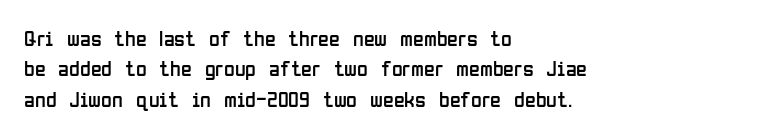
A quiet, ordinary-to-light weight characterises the typeface. The text block is weighted toward the left margin, trailing off unevenly rightward. This rendering leaves character spacing at its baseline value. Characters remain perfectly vertical along every line. The strip under each line holds only bare page.
